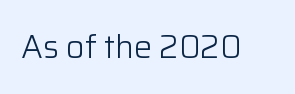
Q: Is the text bold? A: No.
Q: Is the text italic (slanted)? A: No, it is upright.
Q: Is the typeface a serif or a sans-serif typeface? A: Sans-serif.
Q: Is the text underlined? A: No.
Q: Is the spacing between letters normal or unusually wide? A: Normal.
Q: Width (condensed, normal, or wide)? A: Normal.
Q: Stroke contrast? A: Low.
Q: x-height? A: Medium.
Q: Monospaced? A: No.
